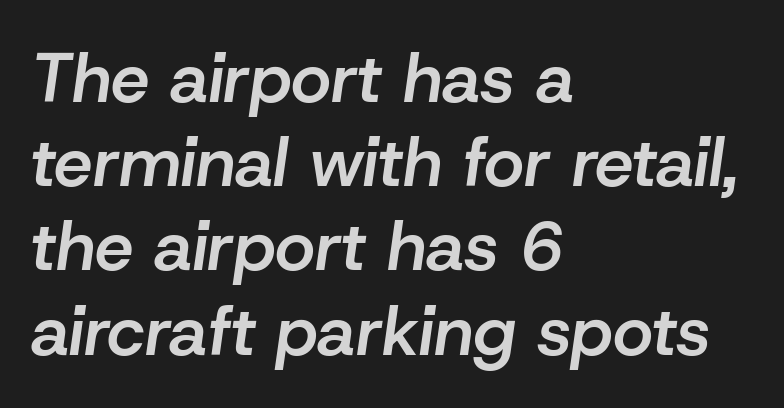
Q: Is the text bold? A: Semi-bold.
Q: Is the text italic (slanted)? A: Yes, it leans right by about 8 degrees.
Q: Is the text underlined? A: No.
Q: How is the paragraph aligned? A: Left-aligned.
Q: Is the spacing between letters normal or unusually wide? A: Normal.
Q: Width (condensed, normal, or wide)? A: Normal.
Q: Stroke contrast? A: Low.
Q: x-height? A: Medium.
Q: Monospaced? A: No.
